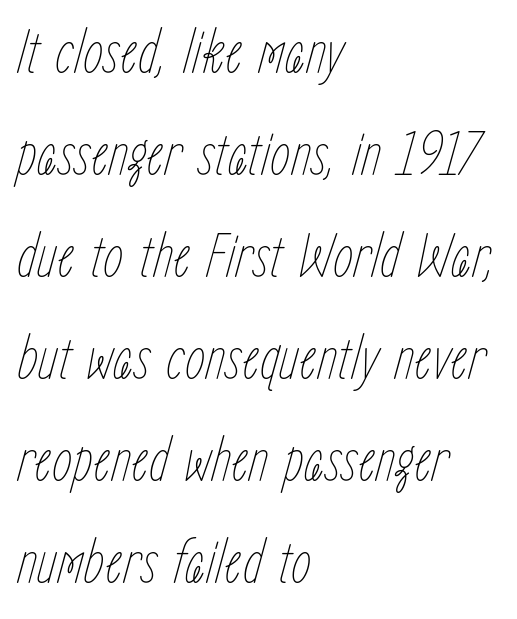
{"italic": "yes", "lean": "right", "slant_degrees": 15, "bold": "no", "weight": "thin", "width": "condensed", "stroke_contrast": "low", "x_height": "medium", "monospaced": "no", "underline": "no", "align": "left", "line_spacing": "normal", "line_spacing_ratio": 1.57, "letter_spacing": "normal", "letter_spacing_em": 0.0, "glyph_px": 65}
